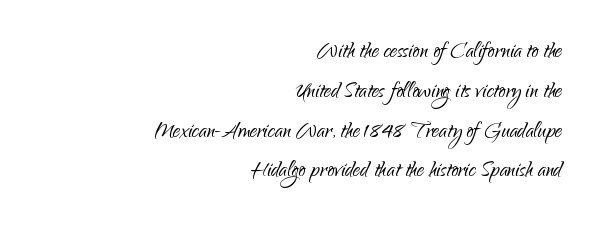
Q: Is the text bold? A: No.
Q: Is the text italic (slanted)? A: Yes.
Q: Is the typeface a serif or a sans-serif typeface? A: Sans-serif.
Q: Is the text underlined? A: No.
Q: How is the paragraph aligned? A: Right-aligned.
Q: Is the spacing between letters normal or unusually wide? A: Normal.
Q: Is the spacing between lines tight, normal or loose? A: Normal.
Q: Width (condensed, normal, or wide)? A: Normal.
Q: Stroke contrast? A: Low.
Q: x-height? A: Small.
Q: Monospaced? A: No.
